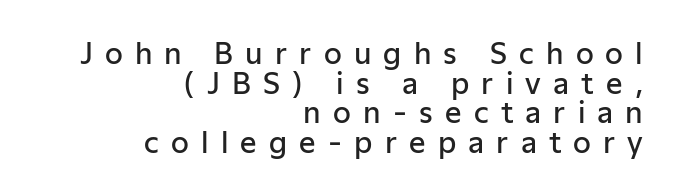
This is the regular roman posture of the typeface. Do the characters align in a grid? No, the font is proportional. Is the block centered? No — it sits flush against the right margin. On the weight axis this lands at semibold, roughly 600. A bare baseline throughout the passage.
